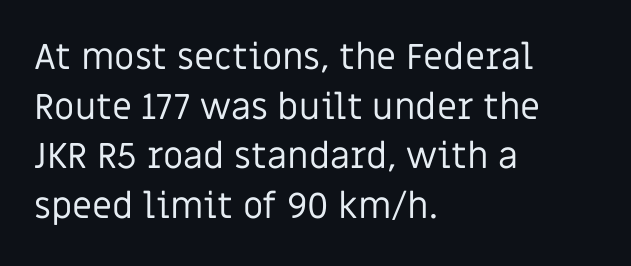
The image shows 36 px regular-weight sans-serif type, upright; set left-aligned, normal line spacing (1.38x), normal letter spacing, not underlined; low stroke contrast and a large x-height.
